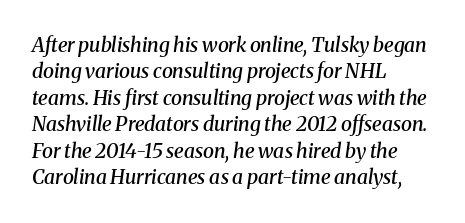
The image shows 20 px text type, italic (leaning right); set left-aligned, normal line spacing (1.32x), normal letter spacing, not underlined.
